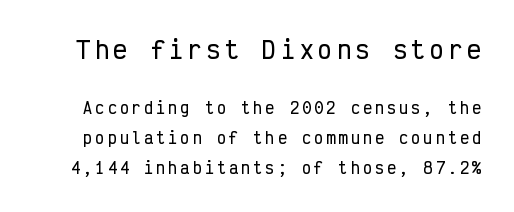
Q: Is the text italic (slanted)? A: No, it is upright.
Q: Is the text underlined? A: No.
Q: Is the spacing between letters normal or unusually wide? A: Unusually wide.
Q: Is the spacing between lines tight, normal or loose? A: Loose.
Q: Which block of text is set in a larger size, the first (top) or the second (bottom)? A: The first (top) one.
